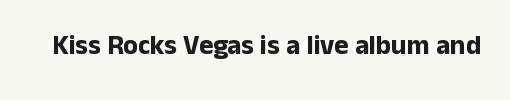
The image shows 27 px bold type, upright; set normal letter spacing, not underlined.
